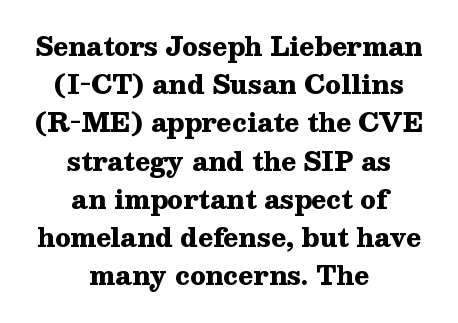
The image shows 25 px bold type, upright; set centered, normal line spacing (1.53x), normal letter spacing, not underlined.
